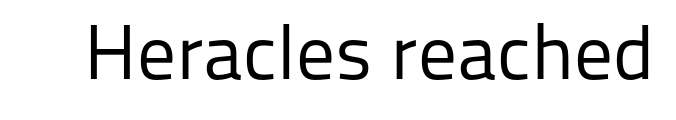
The image shows 77 px regular-weight sans-serif type, upright; set normal letter spacing, not underlined; low stroke contrast and a medium x-height.
